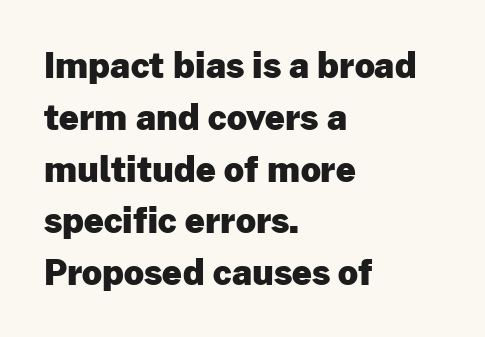
{"serif": "no", "italic": "no", "bold": "yes", "weight": "heavy", "width": "normal", "stroke_contrast": "low", "x_height": "medium", "monospaced": "no", "underline": "no", "align": "left", "line_spacing": "normal", "line_spacing_ratio": 1.48, "letter_spacing": "normal", "letter_spacing_em": 0.0, "glyph_px": 35}
